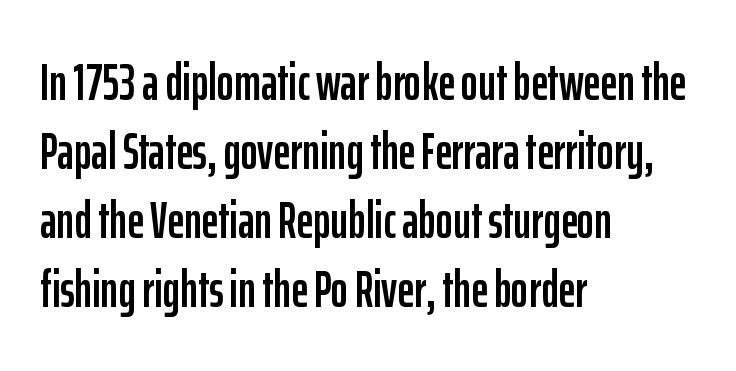
Q: Is the text italic (slanted)? A: No, it is upright.
Q: Is the typeface a serif or a sans-serif typeface? A: Sans-serif.
Q: Is the text underlined? A: No.
Q: How is the paragraph aligned? A: Left-aligned.
Q: Is the spacing between letters normal or unusually wide? A: Normal.
Q: Is the spacing between lines tight, normal or loose? A: Normal.
Q: Width (condensed, normal, or wide)? A: Condensed.
Q: Stroke contrast? A: Low.
Q: x-height? A: Medium.
Q: Monospaced? A: No.
